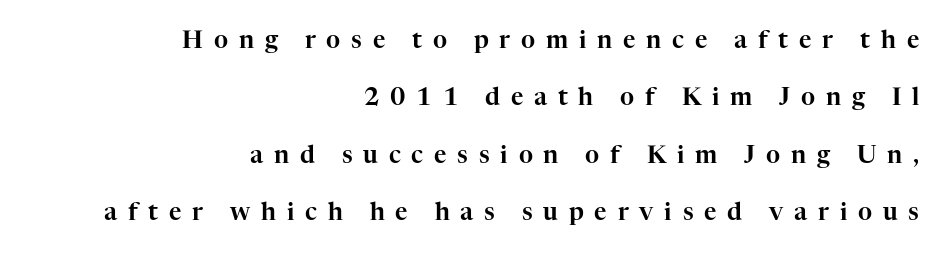
The image shows 24 px text type, upright; set right-aligned, loose line spacing (2.39x), unusually wide letter spacing (+0.45 em), not underlined.
